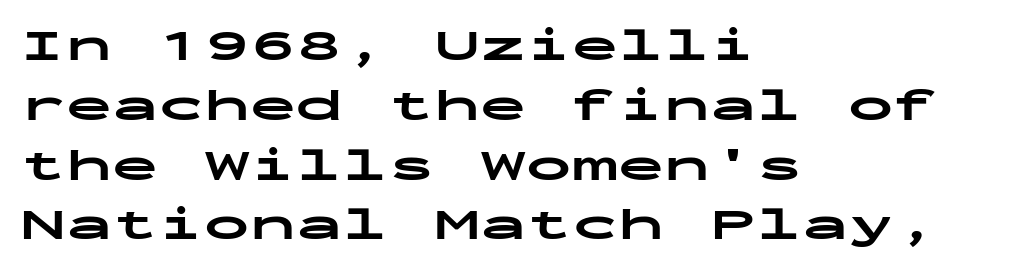
{"serif": "no", "italic": "no", "bold": "yes", "weight": "bold", "width": "wide", "stroke_contrast": "low", "x_height": "medium", "monospaced": "yes", "underline": "no", "align": "left", "line_spacing": "normal", "line_spacing_ratio": 1.3, "letter_spacing": "normal", "letter_spacing_em": 0.0, "glyph_px": 46}
